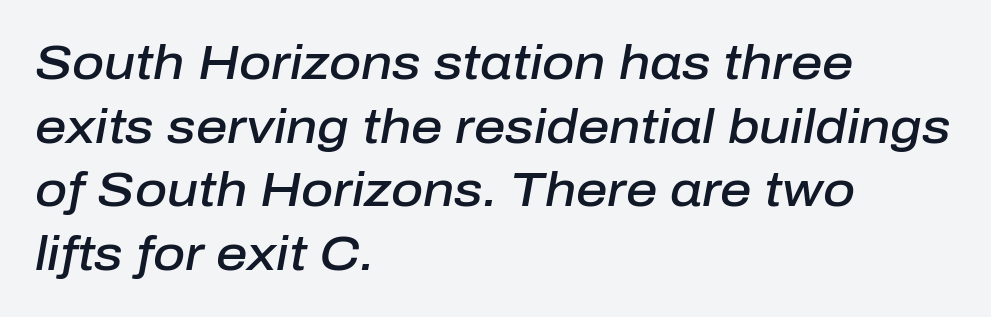
Rule under the text: the space is simply empty. The face used here is proportionally spaced, like ordinary book or web type. When letters slant like this, we call the style italic. This rendering leaves character spacing at its baseline value. Every letter is mildly thick-stroked: semibold rather than bold. Quick note: interline space is typical.
